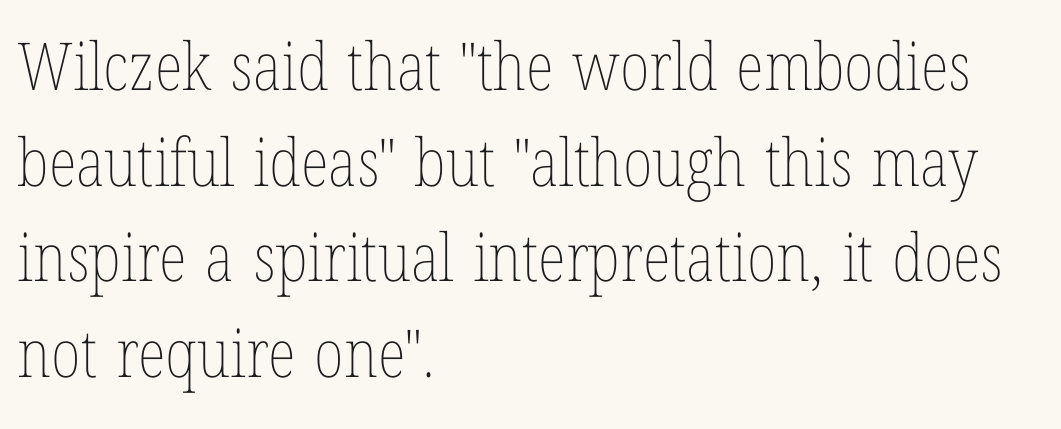
Q: Is the text bold? A: No.
Q: Is the text italic (slanted)? A: No, it is upright.
Q: Is the text underlined? A: No.
Q: How is the paragraph aligned? A: Left-aligned.
Q: Is the spacing between letters normal or unusually wide? A: Normal.
Q: Is the spacing between lines tight, normal or loose? A: Normal.
Q: Width (condensed, normal, or wide)? A: Condensed.
Q: Stroke contrast? A: Low.
Q: x-height? A: Medium.
Q: Monospaced? A: No.
